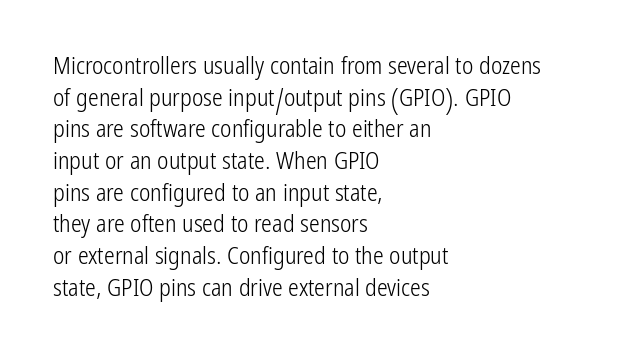
{"italic": "no", "bold": "no", "underline": "no", "align": "left", "line_spacing": "normal", "line_spacing_ratio": 1.32, "letter_spacing": "normal", "letter_spacing_em": 0.0, "glyph_px": 24}
